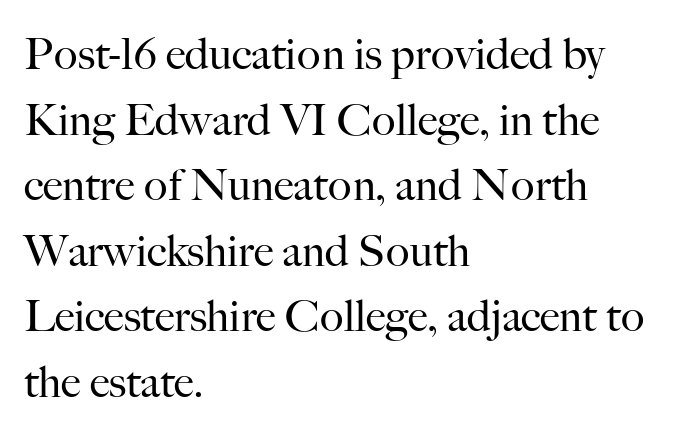
{"serif": "yes", "italic": "no", "bold": "no", "weight": "regular", "width": "normal", "stroke_contrast": "high", "x_height": "small", "monospaced": "no", "underline": "no", "align": "left", "line_spacing": "normal", "line_spacing_ratio": 1.49, "letter_spacing": "normal", "letter_spacing_em": 0.0, "glyph_px": 44}
